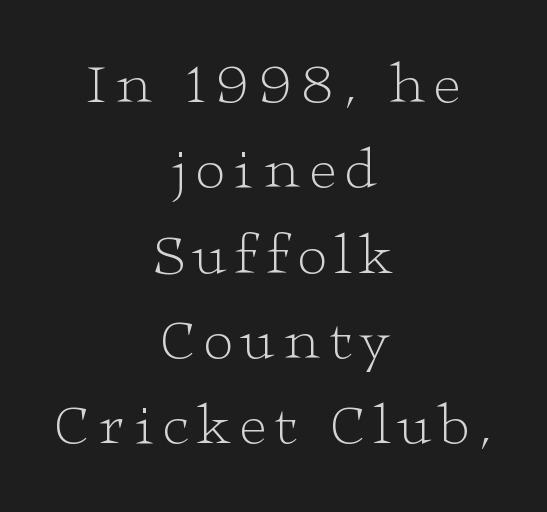
The image shows 58 px light, wide serif type, upright; set centered, normal line spacing (1.47x), not underlined; low stroke contrast and a medium x-height.
